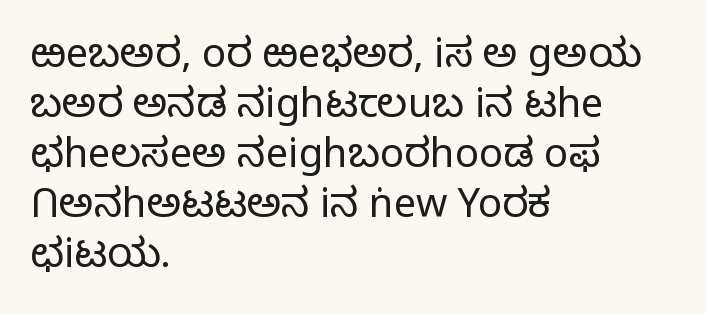
{"serif": "no", "italic": "no", "bold": "no", "weight": "light", "width": "normal", "stroke_contrast": "low", "x_height": "medium", "monospaced": "no", "underline": "no", "align": "left", "line_spacing": "normal", "line_spacing_ratio": 1.25, "letter_spacing": "normal", "letter_spacing_em": 0.0, "glyph_px": 40}
